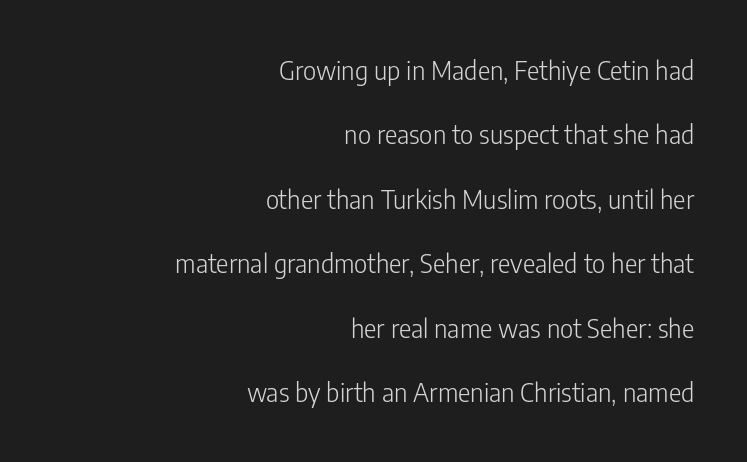
Unmarked baselines from the first word to the last. One glance says open: line gaps are wider than usual. Bold? No — there's no thickening of the strokes. This sample uses an upright cut, with every glyph sitting square on the baseline. Between one letter and the next there's only the usual sliver of space.
